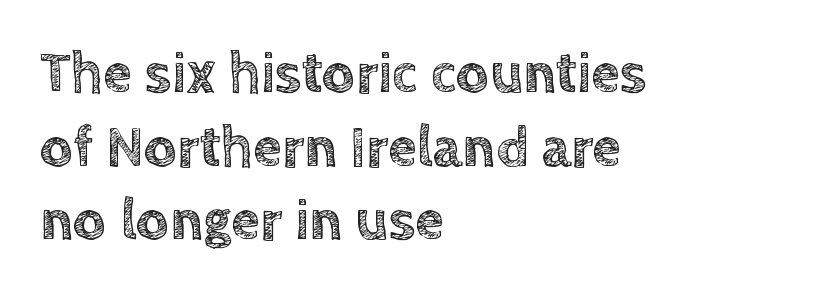
Q: Is the text italic (slanted)? A: No, it is upright.
Q: Is the text underlined? A: No.
Q: How is the paragraph aligned? A: Left-aligned.
Q: Is the spacing between letters normal or unusually wide? A: Normal.
Q: Is the spacing between lines tight, normal or loose? A: Normal.
Q: Width (condensed, normal, or wide)? A: Normal.
Q: x-height? A: Large.
Q: Monospaced? A: No.
